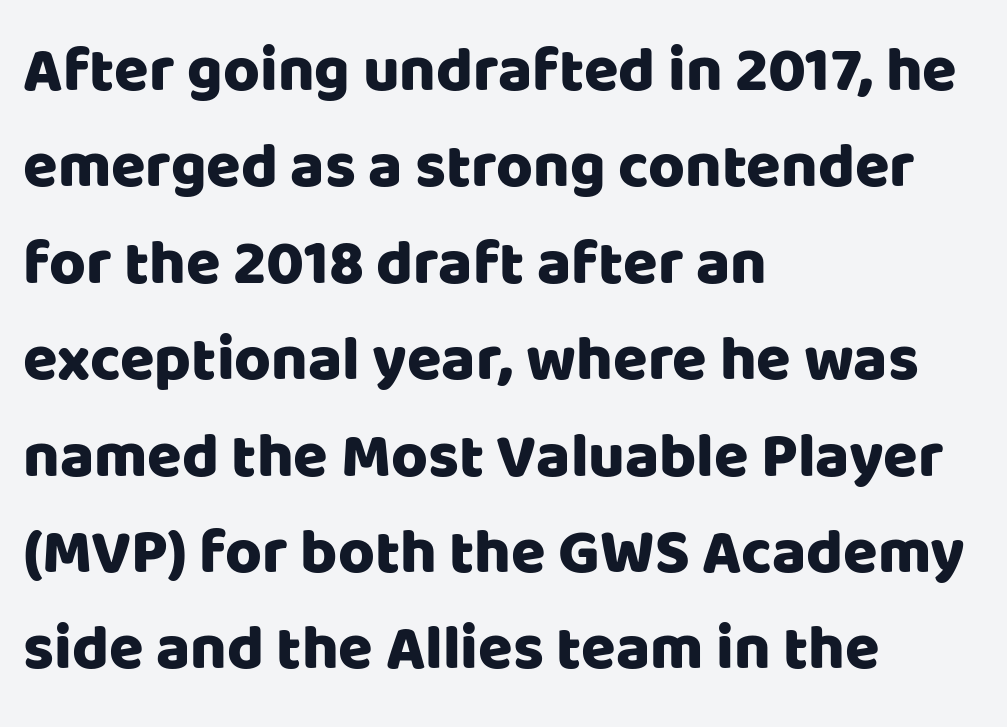
{"serif": "no", "italic": "no", "width": "normal", "stroke_contrast": "low", "x_height": "large", "monospaced": "no", "underline": "no", "align": "left", "line_spacing": "normal", "line_spacing_ratio": 1.53, "letter_spacing": "normal", "letter_spacing_em": 0.0, "glyph_px": 63}
